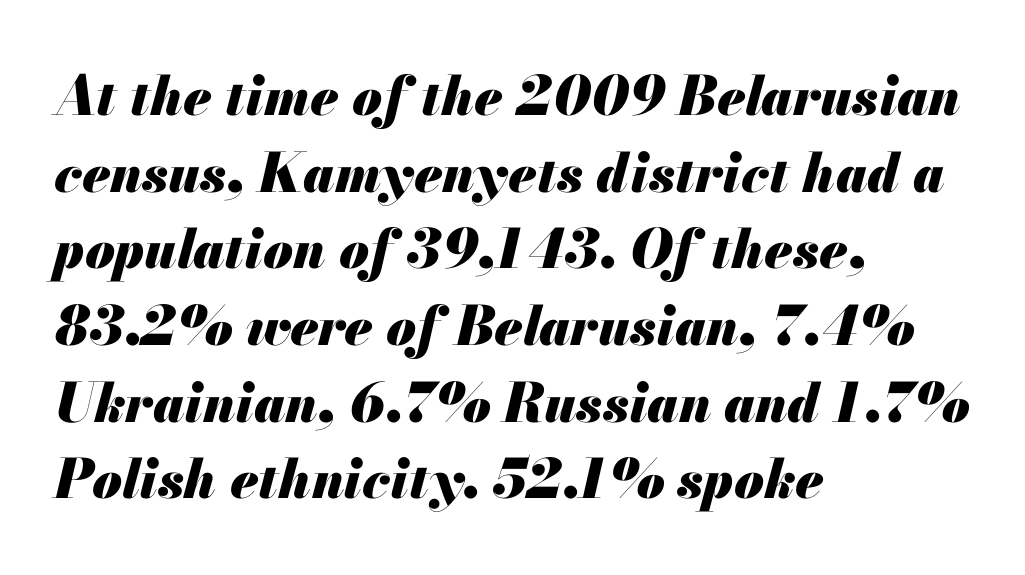
Q: Is the text bold? A: Yes.
Q: Is the text italic (slanted)? A: Yes, it leans right by about 13 degrees.
Q: Is the text underlined? A: No.
Q: How is the paragraph aligned? A: Left-aligned.
Q: Is the spacing between letters normal or unusually wide? A: Normal.
Q: Is the spacing between lines tight, normal or loose? A: Normal.
Q: Width (condensed, normal, or wide)? A: Normal.
Q: Stroke contrast? A: Medium.
Q: x-height? A: Small.
Q: Monospaced? A: No.
